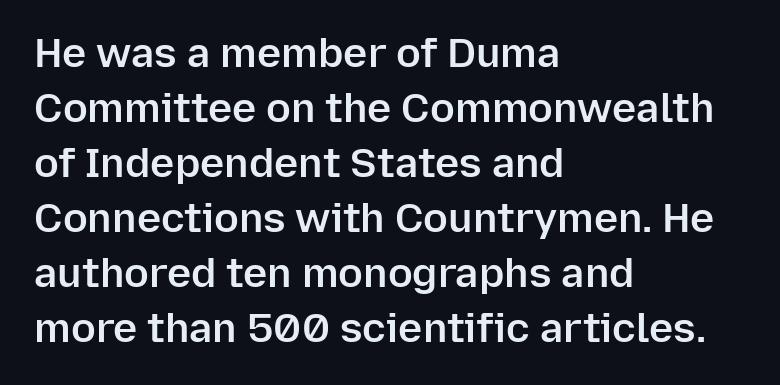
Think of a printed novel: that variable character pitch is what you see here. A normal amount of white space separates one row of letters from the next. The glyphs in this specimen are sans serif. A semibold gives these letters moderate extra thickness, short of bold.
